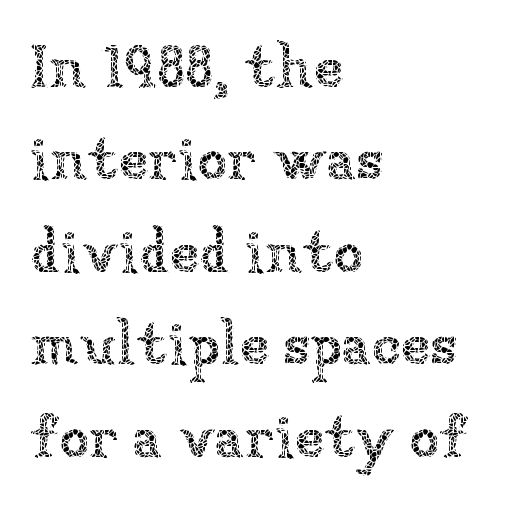
{"italic": "no", "bold": "no", "weight": "thin", "width": "normal", "stroke_contrast": "low", "x_height": "medium", "monospaced": "no", "underline": "no", "align": "left", "line_spacing": "normal", "line_spacing_ratio": 1.54, "letter_spacing": "normal", "letter_spacing_em": 0.0, "glyph_px": 60}
